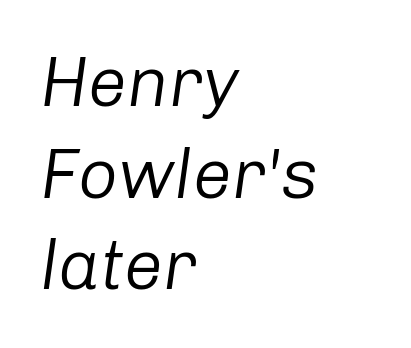
{"italic": "yes", "lean": "right", "slant_degrees": 8, "bold": "no", "weight": "regular", "width": "normal", "stroke_contrast": "low", "x_height": "medium", "monospaced": "no", "underline": "no", "align": "left", "line_spacing": "normal", "line_spacing_ratio": 1.31, "letter_spacing": "normal", "letter_spacing_em": 0.0, "glyph_px": 70}
